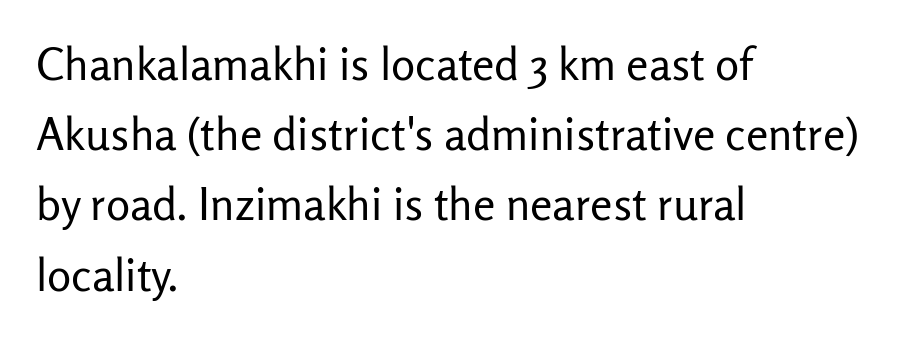
The image shows 45 px regular-weight sans-serif type, upright; set left-aligned, normal line spacing (1.56x), normal letter spacing, not underlined; low stroke contrast and a medium x-height.
